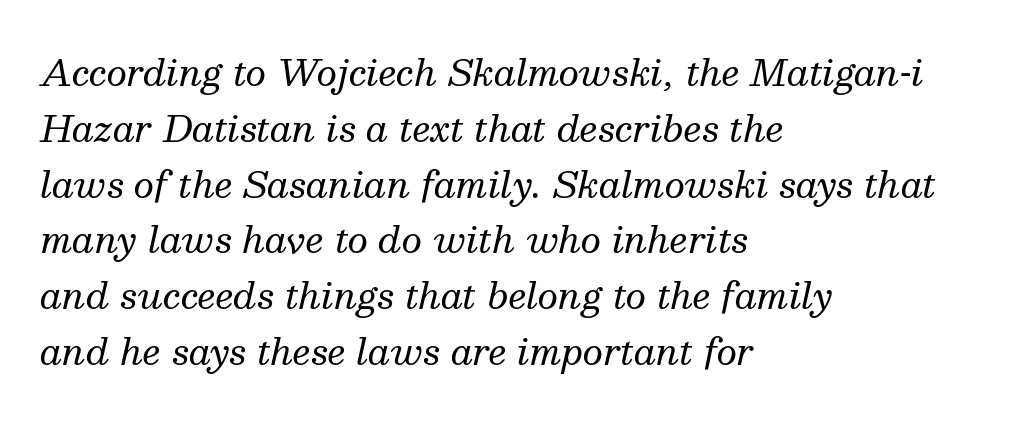
{"serif": "yes", "italic": "yes", "lean": "right", "slant_degrees": 13, "bold": "no", "weight": "regular", "width": "normal", "stroke_contrast": "medium", "x_height": "medium", "monospaced": "no", "underline": "no", "align": "left", "line_spacing": "normal", "line_spacing_ratio": 1.55, "letter_spacing": "normal", "letter_spacing_em": 0.0, "glyph_px": 36}
